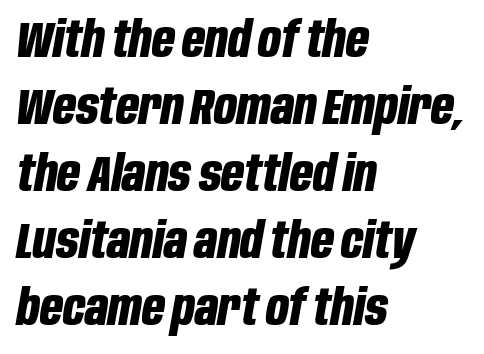
The passage shown stacks its lines at a standard gap. Emphasis-style slanted type is in use. Spacing verdict: proportional, widths tailored to each character. A student would call this left alignment; a typographer would say flush left, rag right.
